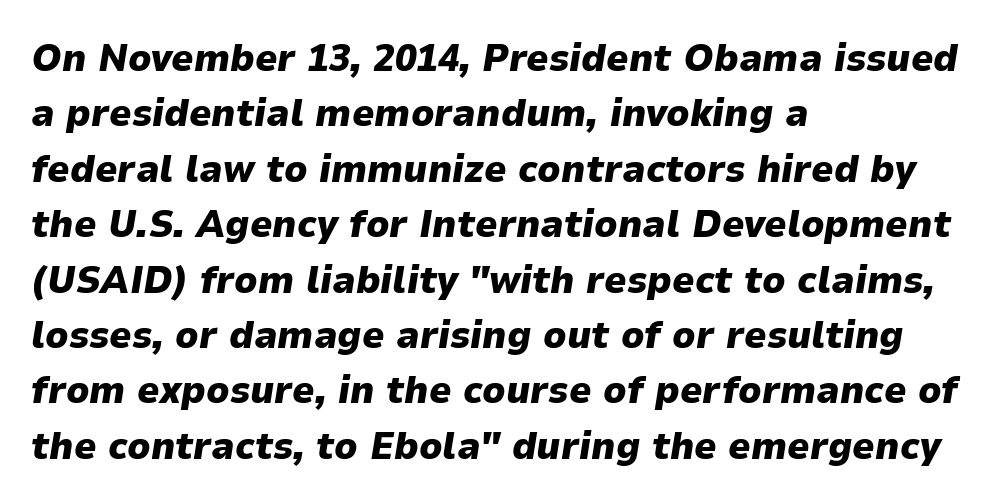
The image shows 39 px heavy type, italic (leaning right); set left-aligned, normal line spacing (1.42x), normal letter spacing, not underlined; low stroke contrast and a medium x-height.
